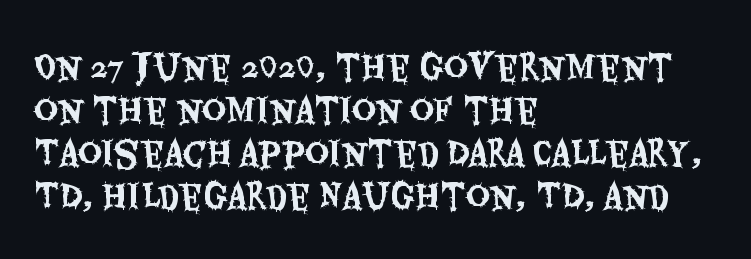
Q: Is the text italic (slanted)? A: No, it is upright.
Q: Is the typeface a serif or a sans-serif typeface? A: Sans-serif.
Q: Is the text underlined? A: No.
Q: How is the paragraph aligned? A: Left-aligned.
Q: Is the spacing between letters normal or unusually wide? A: Normal.
Q: Is the spacing between lines tight, normal or loose? A: Normal.
Q: Width (condensed, normal, or wide)? A: Condensed.
Q: Stroke contrast? A: Medium.
Q: x-height? A: Large.
Q: Monospaced? A: No.
